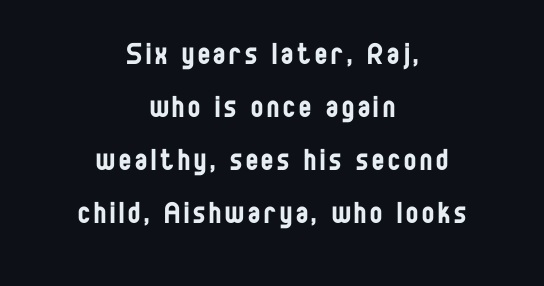
{"serif": "no", "italic": "no", "bold": "no", "weight": "regular", "width": "condensed", "stroke_contrast": "low", "x_height": "large", "monospaced": "no", "underline": "no", "align": "center", "line_spacing": "normal", "line_spacing_ratio": 1.47, "glyph_px": 36}
